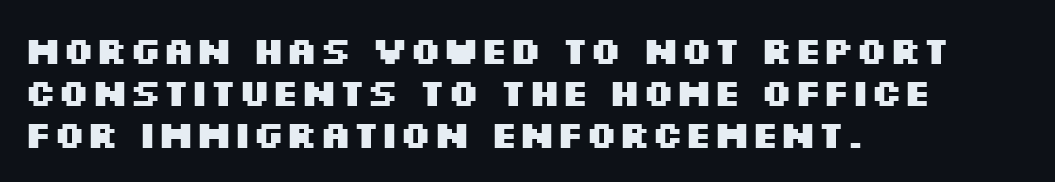
The image shows 38 px heavy, wide sans-serif type, upright; set left-aligned, tight line spacing (1.1x), normal letter spacing, not underlined; medium stroke contrast and a large x-height.
